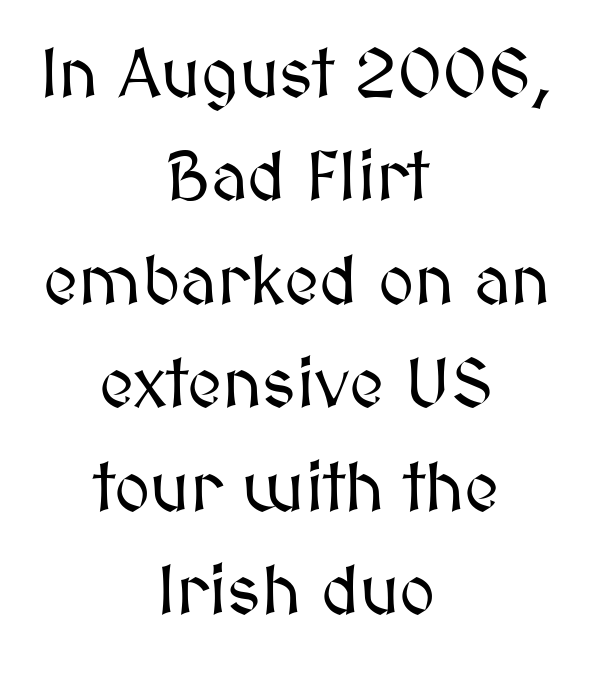
Each new line begins a customary step beneath the previous one. Notice how the passage keeps no hard edge, just a central spine. Glance below the letters and you will spot only blank space. The lettering holds an erect, upright posture throughout.
